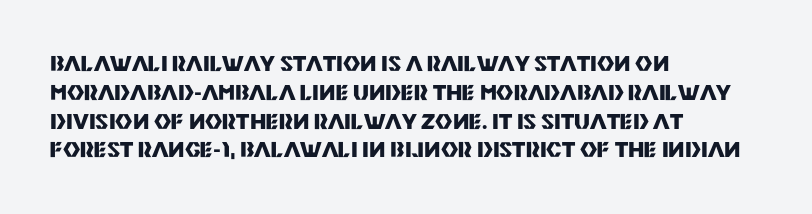
{"italic": "no", "bold": "yes", "underline": "no", "align": "left", "line_spacing": "normal", "line_spacing_ratio": 1.37, "letter_spacing": "normal", "letter_spacing_em": 0.0, "glyph_px": 21}
